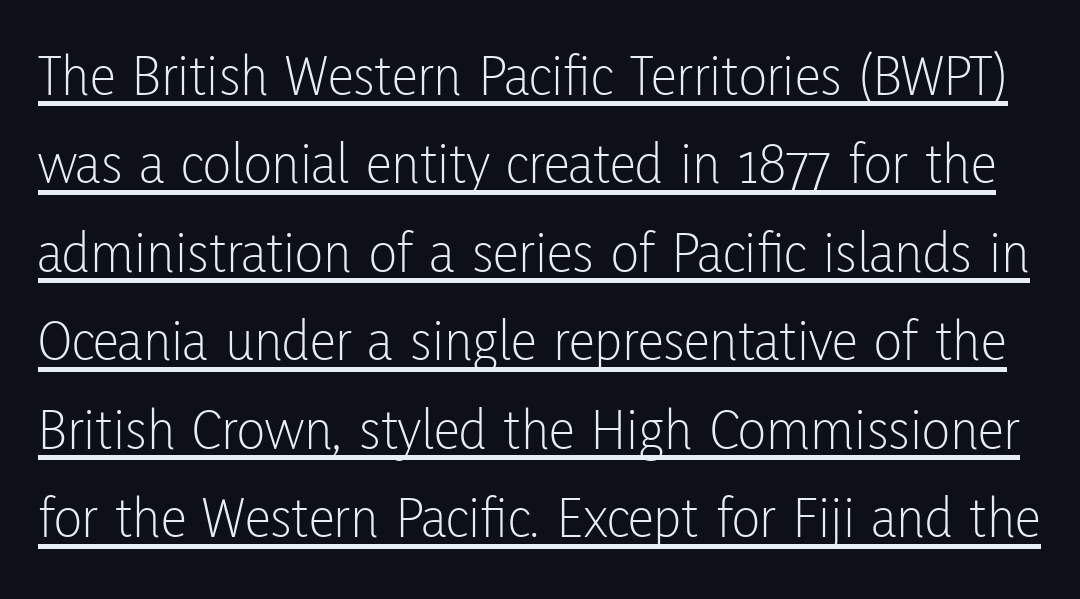
Q: Is the text bold? A: No.
Q: Is the text italic (slanted)? A: No, it is upright.
Q: Is the typeface a serif or a sans-serif typeface? A: Sans-serif.
Q: Is the text underlined? A: Yes.
Q: Is the spacing between letters normal or unusually wide? A: Normal.
Q: Is the spacing between lines tight, normal or loose? A: Normal.
Q: Width (condensed, normal, or wide)? A: Condensed.
Q: Stroke contrast? A: Low.
Q: x-height? A: Medium.
Q: Monospaced? A: No.
